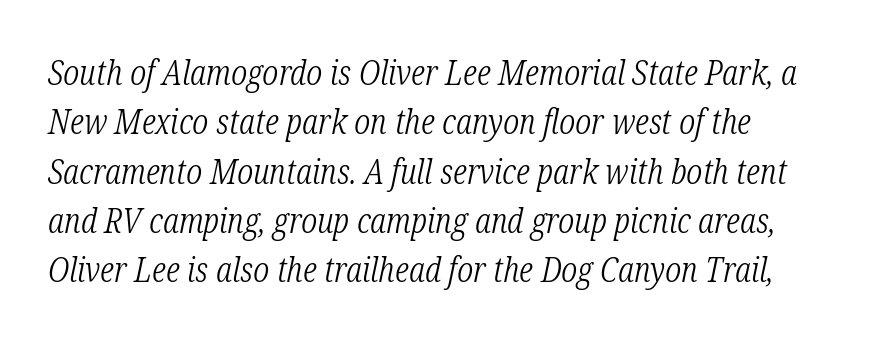
{"serif": "yes", "italic": "yes", "lean": "right", "slant_degrees": 12, "bold": "no", "weight": "light", "width": "condensed", "stroke_contrast": "low", "x_height": "medium", "monospaced": "no", "underline": "no", "align": "left", "line_spacing": "normal", "line_spacing_ratio": 1.45, "letter_spacing": "normal", "letter_spacing_em": 0.0, "glyph_px": 34}
